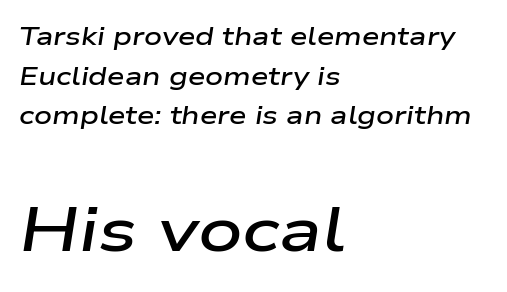
The image shows 62 px semibold, wide type, italic (leaning right); set left-aligned, normal line spacing (1.59x), normal letter spacing, not underlined; the second (bottom) block is 2.48x larger; low stroke contrast and a medium x-height.
